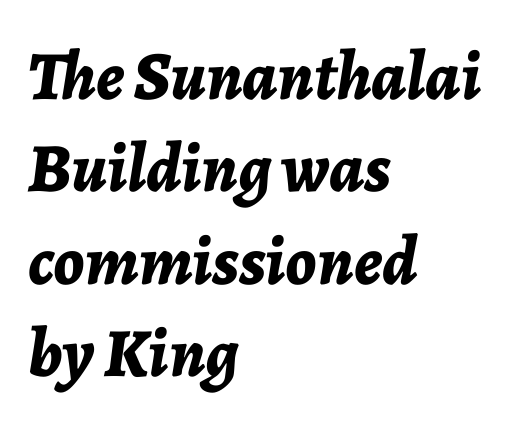
Baseline-to-baseline distance is the conventional proportion of letter height. Nobody drew a line under any word here. Default kerning and tracking; the words read as compact shapes. Plenty of ink on the page — the face is bold. The face used here has a pronounced slope to its letters.
